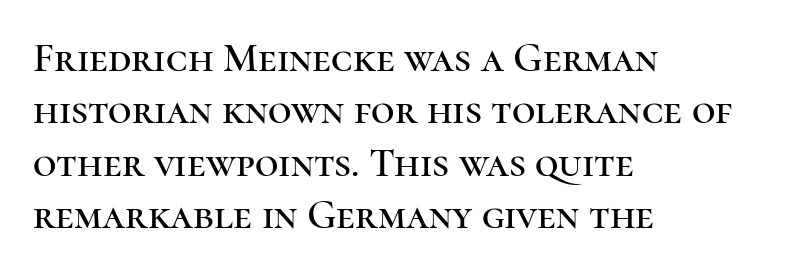
Does the type have serifs? Yes, each stem ends in a small foot. Does the lettering tilt? It doesn't — this is upright. Just letters on the line, the space beneath them empty. These lines sit exactly where default settings would place them.
